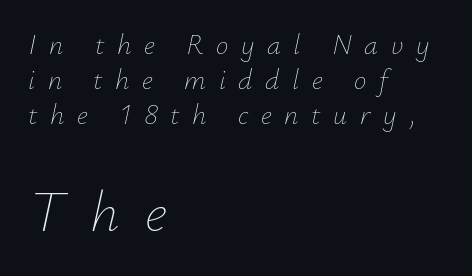
{"italic": "yes", "lean": "right", "slant_degrees": 12, "bold": "no", "weight": "thin", "width": "normal", "stroke_contrast": "low", "x_height": "small", "monospaced": "no", "underline": "no", "align": "left", "line_spacing": "normal", "line_spacing_ratio": 1.25, "letter_spacing": "wide", "letter_spacing_em": 0.45, "larger_block": "second", "size_ratio": 2.04, "glyph_px": 57}
